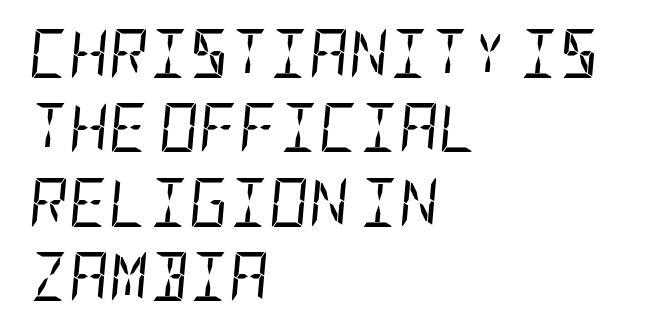
The image shows 49 px regular-weight, condensed type, italic (leaning right); set left-aligned, normal line spacing (1.52x), normal letter spacing, not underlined; low stroke contrast and a large x-height.
